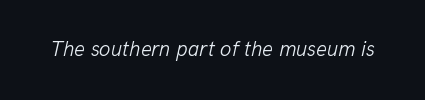
Yep, that's italic — everything's leaning. The face looks like a standard text weight, possibly lighter. This sample uses plain, unmodified letter spacing. Descenders hang freely into open space.
